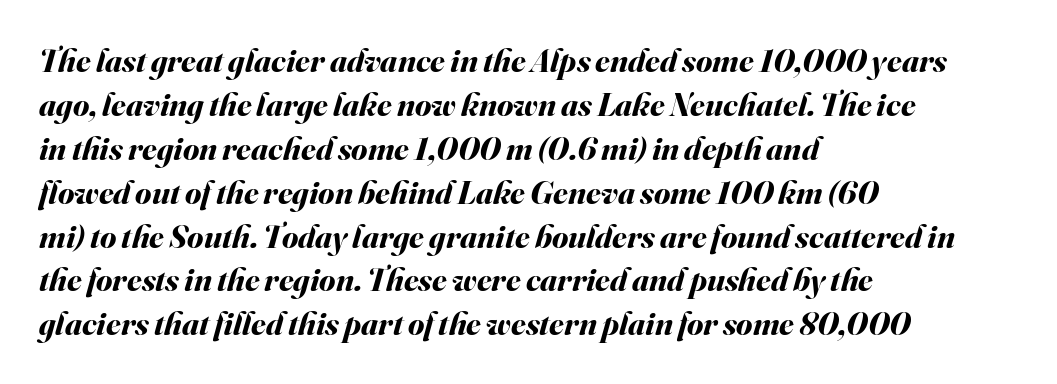
Q: Is the text bold? A: Yes.
Q: Is the text italic (slanted)? A: Yes, it leans right by about 16 degrees.
Q: Is the text underlined? A: No.
Q: How is the paragraph aligned? A: Left-aligned.
Q: Is the spacing between letters normal or unusually wide? A: Normal.
Q: Is the spacing between lines tight, normal or loose? A: Normal.
Q: Width (condensed, normal, or wide)? A: Normal.
Q: Stroke contrast? A: Medium.
Q: x-height? A: Small.
Q: Monospaced? A: No.
